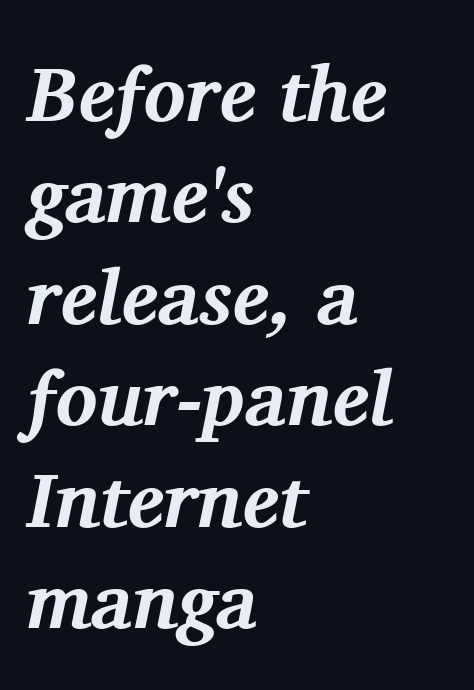
The image shows 78 px bold serif type, italic (leaning right); set left-aligned, normal line spacing (1.3x), normal letter spacing, not underlined; medium stroke contrast and a medium x-height.
